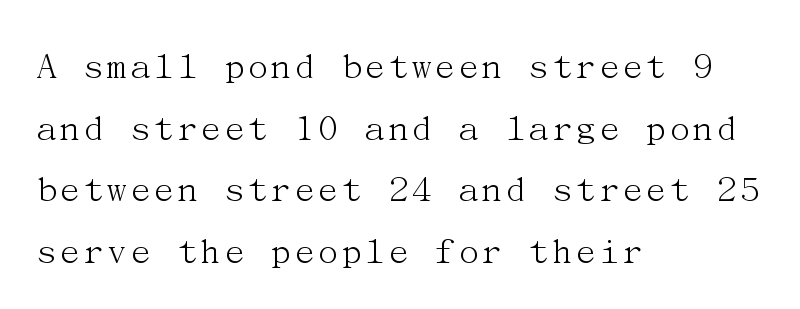
Q: Is the text bold? A: No.
Q: Is the text italic (slanted)? A: No, it is upright.
Q: Is the typeface a serif or a sans-serif typeface? A: Serif.
Q: Is the text underlined? A: No.
Q: How is the paragraph aligned? A: Left-aligned.
Q: Is the spacing between letters normal or unusually wide? A: Normal.
Q: Is the spacing between lines tight, normal or loose? A: Normal.
Q: Width (condensed, normal, or wide)? A: Normal.
Q: Stroke contrast? A: Medium.
Q: x-height? A: Medium.
